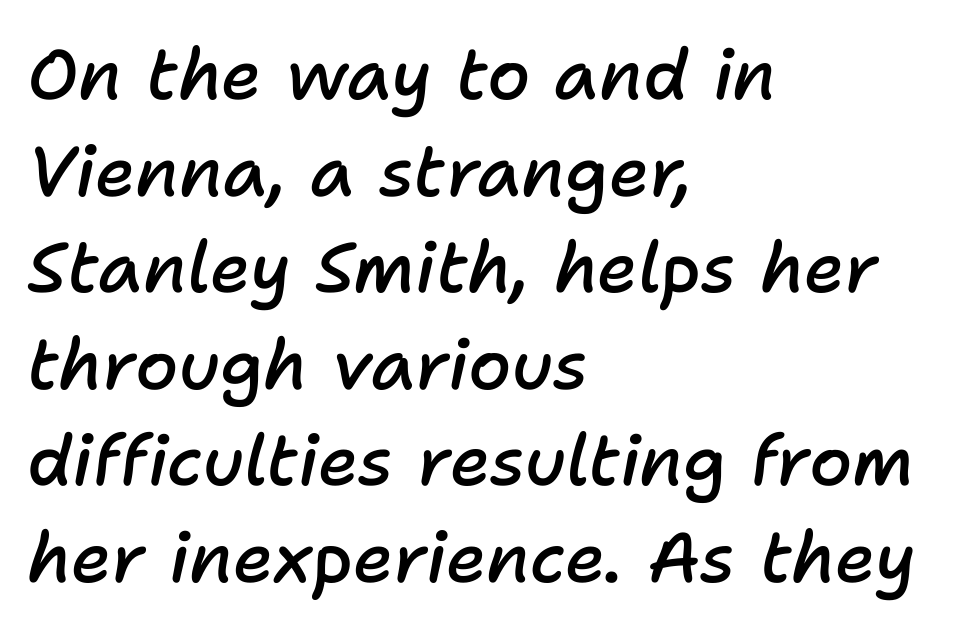
{"italic": "yes", "lean": "right", "slant_degrees": 11, "bold": "semi", "weight": "semibold", "width": "normal", "stroke_contrast": "low", "x_height": "medium", "monospaced": "no", "underline": "no", "align": "left", "line_spacing": "normal", "line_spacing_ratio": 1.38, "letter_spacing": "normal", "letter_spacing_em": 0.0, "glyph_px": 70}
